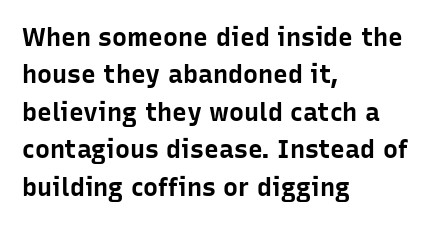
{"italic": "no", "bold": "yes", "underline": "no", "align": "left", "line_spacing": "normal", "line_spacing_ratio": 1.5, "letter_spacing": "normal", "letter_spacing_em": 0.0, "glyph_px": 25}
